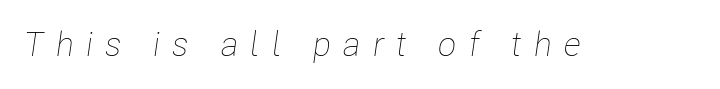
Q: Is the text bold? A: No.
Q: Is the text italic (slanted)? A: Yes, it leans right by about 8 degrees.
Q: Is the text underlined? A: No.
Q: Is the spacing between letters normal or unusually wide? A: Unusually wide.
Q: Width (condensed, normal, or wide)? A: Condensed.
Q: Stroke contrast? A: Low.
Q: x-height? A: Medium.
Q: Monospaced? A: No.
